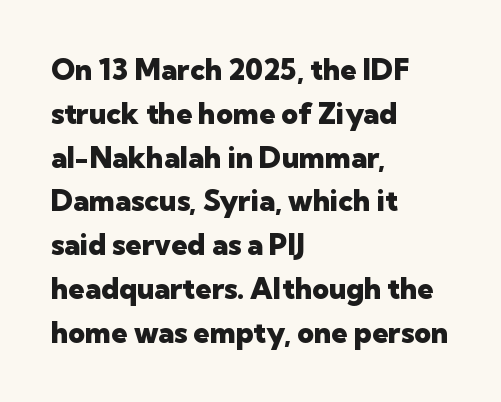
Nobody drew a line under any word here. Nothing sits at the stroke ends, so this counts as sans-serif. Typographic density is high because the face is bold. The letters advance in unequal steps, a hallmark of proportional type. The line texture is even and compact thanks to regular tracking.
